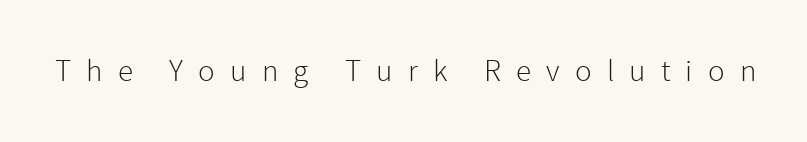
Someone cranked the tracking dial way up on this one. These lines are rendered in a variable-pitch font. This sample uses a sans-serif face. Has an underline been added? It has not. Posture: straight, roman, zero tilt.
